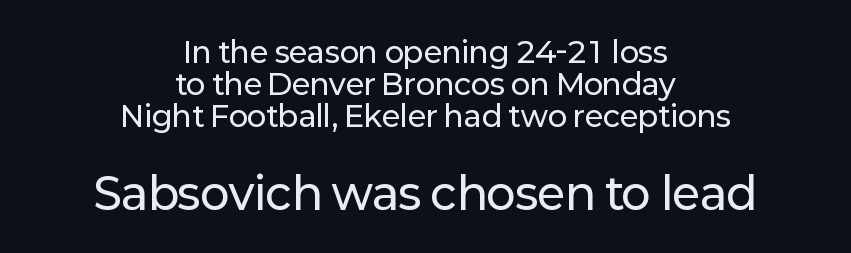
{"serif": "no", "italic": "no", "width": "normal", "stroke_contrast": "low", "x_height": "medium", "monospaced": "no", "underline": "no", "align": "center", "line_spacing": "tight", "line_spacing_ratio": 1.11, "letter_spacing": "normal", "letter_spacing_em": 0.0, "larger_block": "second", "size_ratio": 1.52, "glyph_px": 44}
